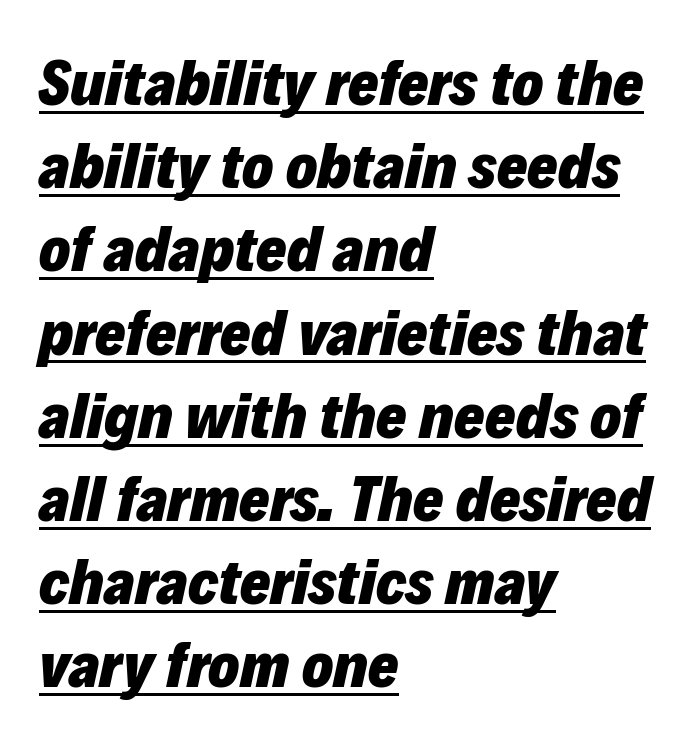
The image shows 65 px heavy type, italic (leaning right); set left-aligned, normal line spacing (1.28x), normal letter spacing, underlined; low stroke contrast and a medium x-height.
